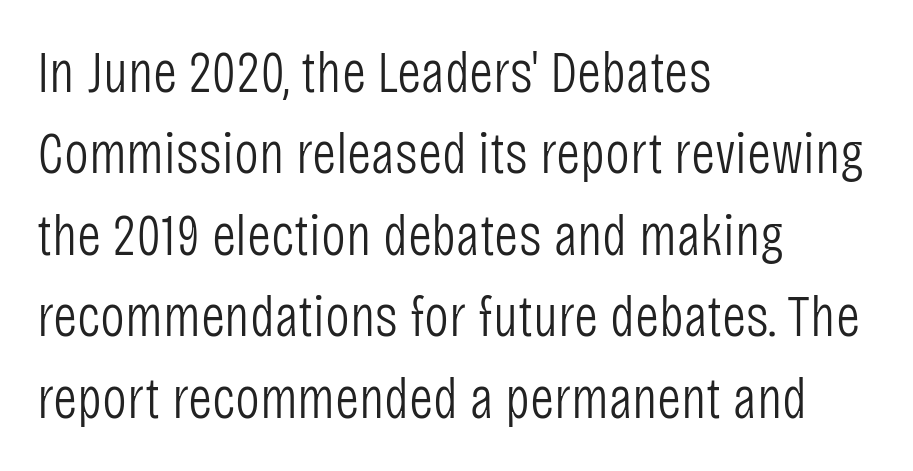
The image shows 59 px light, condensed sans-serif type, upright; set left-aligned, normal line spacing (1.38x), normal letter spacing, not underlined; low stroke contrast and a large x-height.
